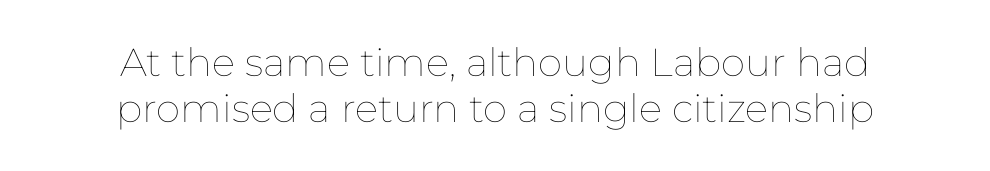
The image shows 39 px thin type, upright; set centered, line spacing 1.19x, normal letter spacing, not underlined; low stroke contrast and a medium x-height.
